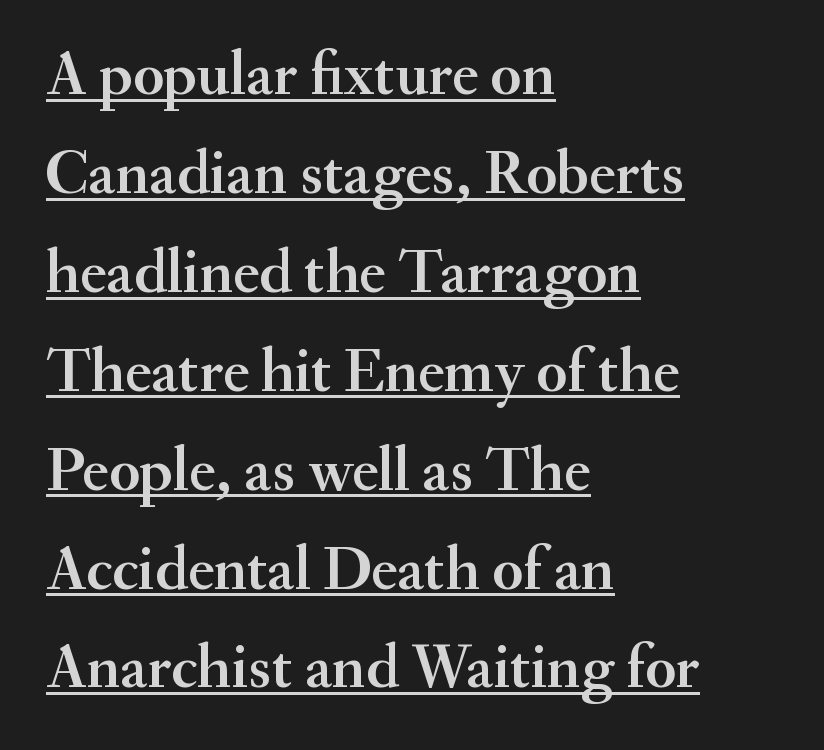
Vertical strokes here are truly vertical. A typesetter would call this leading conventional body-copy spacing. These lines are rendered in a variable-pitch font. This sample is left-justified, so line endings fall wherever the words run out. The rendering keeps characters at their native spacing. The face used here appears with an underline applied.
